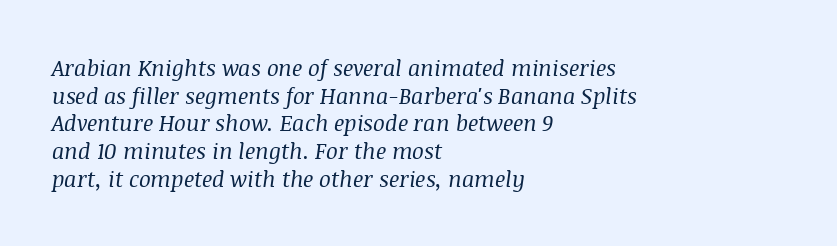
Reading down the column, the eye jumps a familiar distance to each next line. The rendering anchors every line to the left-hand side. You could call the tracking neutral — neither tight nor loose. Heft: none added — not bold. The whole block is typeset with a tilt.
